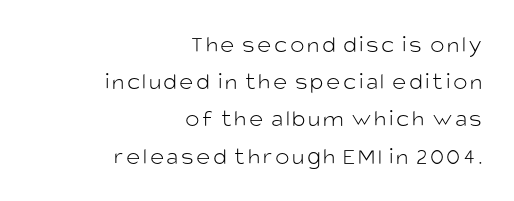
{"italic": "no", "bold": "no", "underline": "no", "align": "right", "line_spacing": "normal", "line_spacing_ratio": 1.55, "glyph_px": 24}
